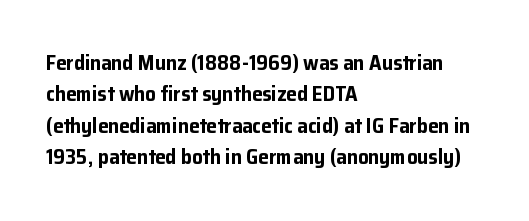
Q: Is the text bold? A: Yes.
Q: Is the text italic (slanted)? A: No, it is upright.
Q: Is the text underlined? A: No.
Q: How is the paragraph aligned? A: Left-aligned.
Q: Is the spacing between letters normal or unusually wide? A: Normal.
Q: Is the spacing between lines tight, normal or loose? A: Normal.
